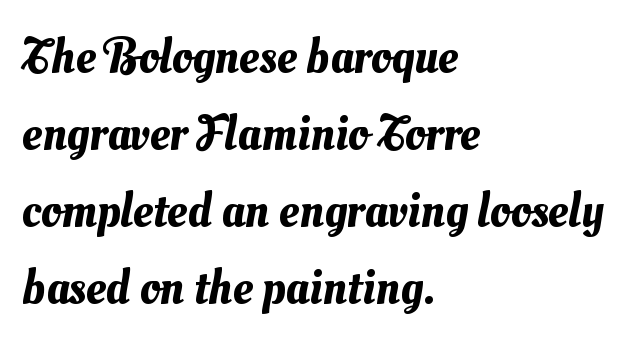
The image shows 49 px text type; set left-aligned, normal line spacing (1.57x), normal letter spacing, not underlined; medium stroke contrast and a small x-height.
